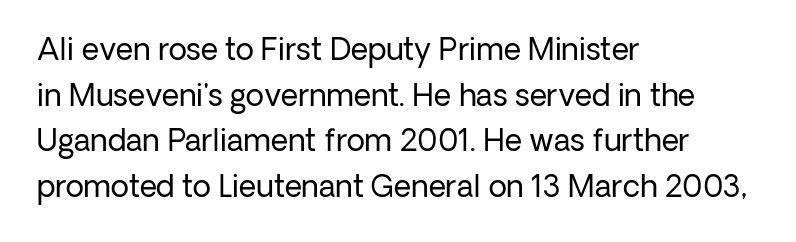
The image shows 30 px regular-weight sans-serif type, upright; set left-aligned, normal line spacing (1.52x), normal letter spacing, not underlined; low stroke contrast and a medium x-height.
